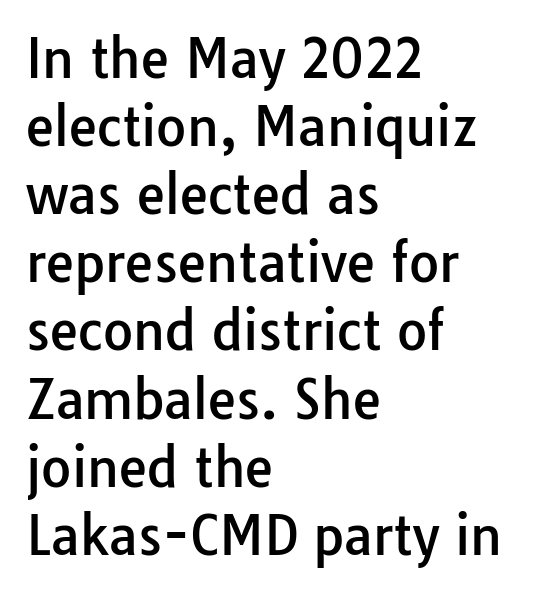
The image shows 52 px sans-serif type, upright; set left-aligned, normal line spacing (1.31x), normal letter spacing, not underlined; low stroke contrast and a medium x-height.
